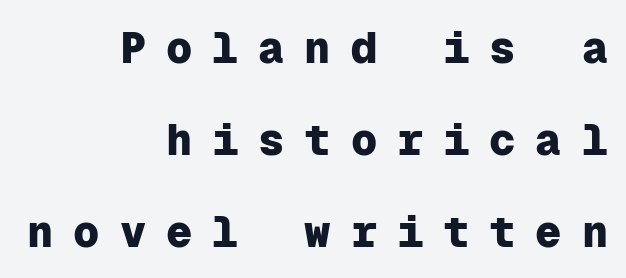
{"serif": "no", "italic": "no", "bold": "yes", "weight": "heavy", "width": "normal", "stroke_contrast": "low", "x_height": "medium", "monospaced": "yes", "underline": "no", "align": "right", "line_spacing": "loose", "line_spacing_ratio": 2.09, "letter_spacing": "wide", "letter_spacing_em": 0.45, "glyph_px": 44}
